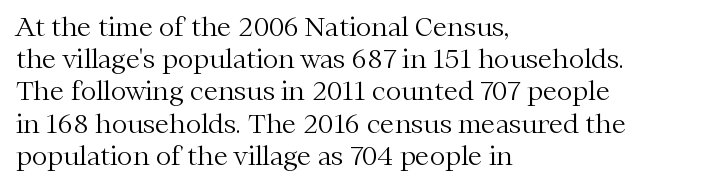
The image shows 26 px text type, upright; set left-aligned, line spacing 1.24x, normal letter spacing, not underlined.
